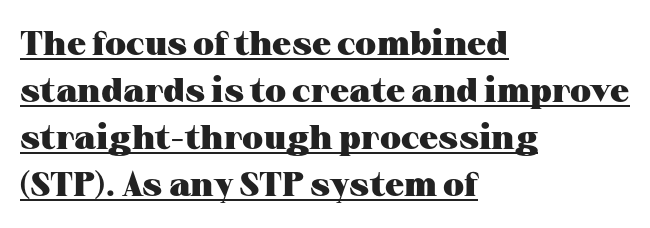
The image shows 34 px heavy, wide serif type, upright; set left-aligned, normal line spacing (1.38x), normal letter spacing, underlined; medium stroke contrast and a medium x-height.
